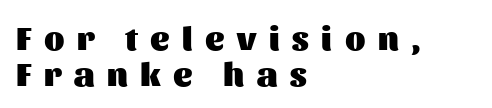
The image shows 33 px heavy sans-serif type, upright; set left-aligned, tight line spacing (1.08x), unusually wide letter spacing (+0.38 em), not underlined; medium stroke contrast and a medium x-height.
